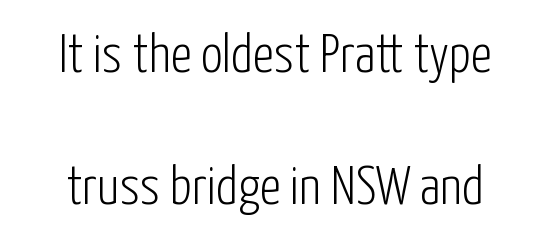
Q: Is the text bold? A: No.
Q: Is the text italic (slanted)? A: No, it is upright.
Q: Is the typeface a serif or a sans-serif typeface? A: Sans-serif.
Q: Is the text underlined? A: No.
Q: Is the spacing between letters normal or unusually wide? A: Normal.
Q: Is the spacing between lines tight, normal or loose? A: Loose.
Q: Width (condensed, normal, or wide)? A: Condensed.
Q: Stroke contrast? A: Low.
Q: x-height? A: Medium.
Q: Monospaced? A: No.
